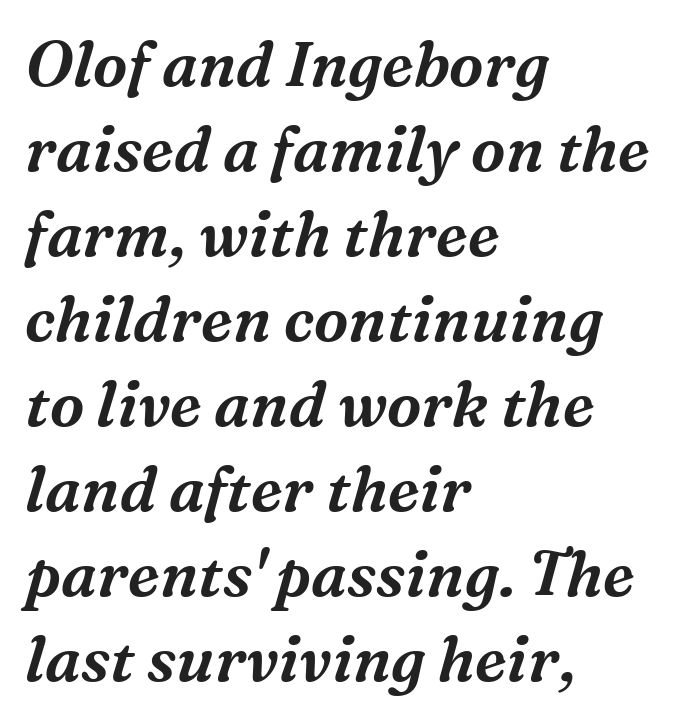
{"serif": "yes", "italic": "yes", "lean": "right", "slant_degrees": 16, "width": "normal", "stroke_contrast": "medium", "x_height": "medium", "monospaced": "no", "underline": "no", "align": "left", "line_spacing": "normal", "line_spacing_ratio": 1.37, "letter_spacing": "normal", "letter_spacing_em": 0.0, "glyph_px": 62}
